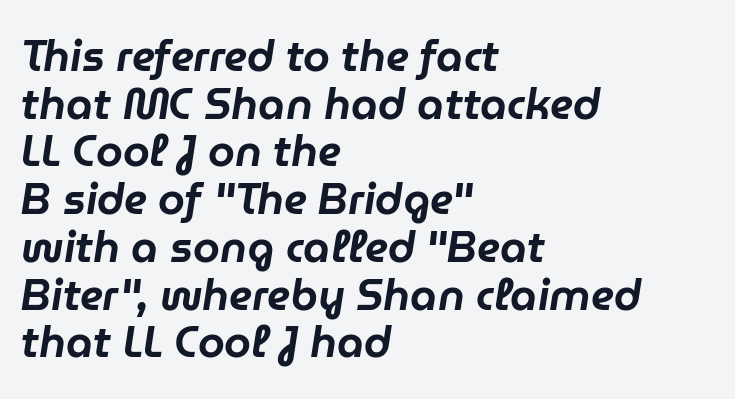
The image shows 43 px text type, italic (leaning right); set left-aligned, tight line spacing (1.11x), normal letter spacing, not underlined; low stroke contrast and a medium x-height.
